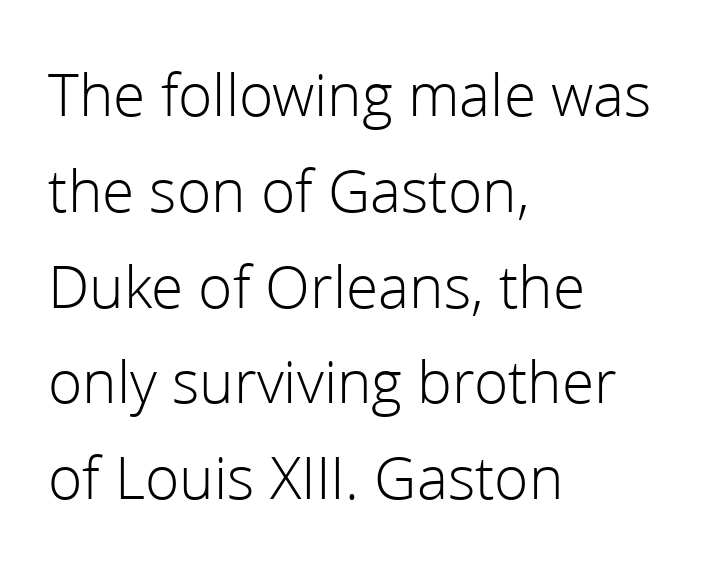
{"serif": "no", "italic": "no", "bold": "no", "weight": "light", "width": "normal", "stroke_contrast": "low", "x_height": "medium", "monospaced": "no", "underline": "no", "align": "left", "line_spacing": "normal", "line_spacing_ratio": 1.52, "letter_spacing": "normal", "letter_spacing_em": 0.0, "glyph_px": 63}
